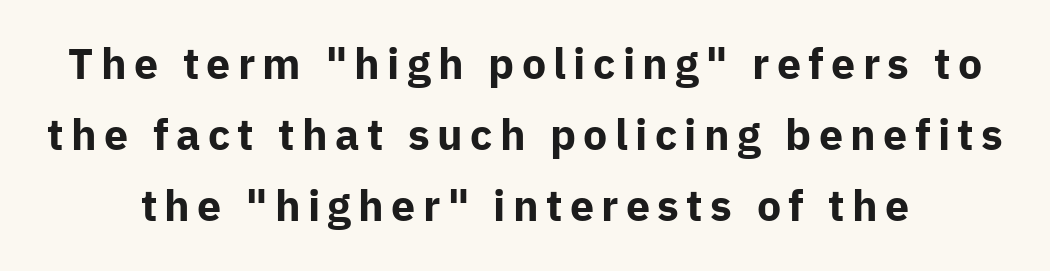
The image shows 43 px bold sans-serif type, upright; set centered, normal line spacing (1.65x), not underlined; low stroke contrast and a medium x-height.
